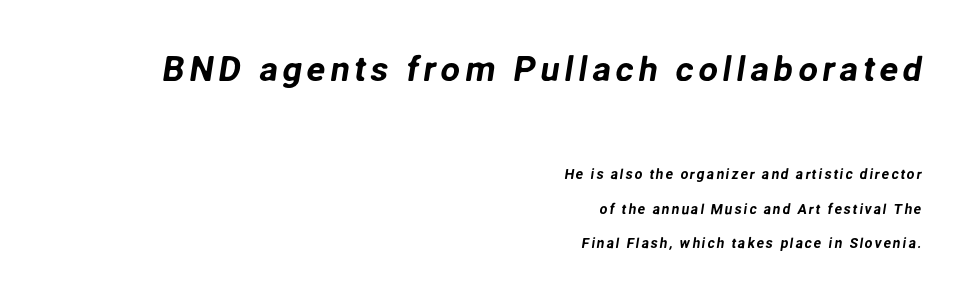
{"serif": "no", "width": "normal", "stroke_contrast": "low", "x_height": "medium", "monospaced": "no", "underline": "no", "align": "right", "line_spacing": "loose", "line_spacing_ratio": 2.46, "larger_block": "first", "size_ratio": 2.5, "glyph_px": 35}
